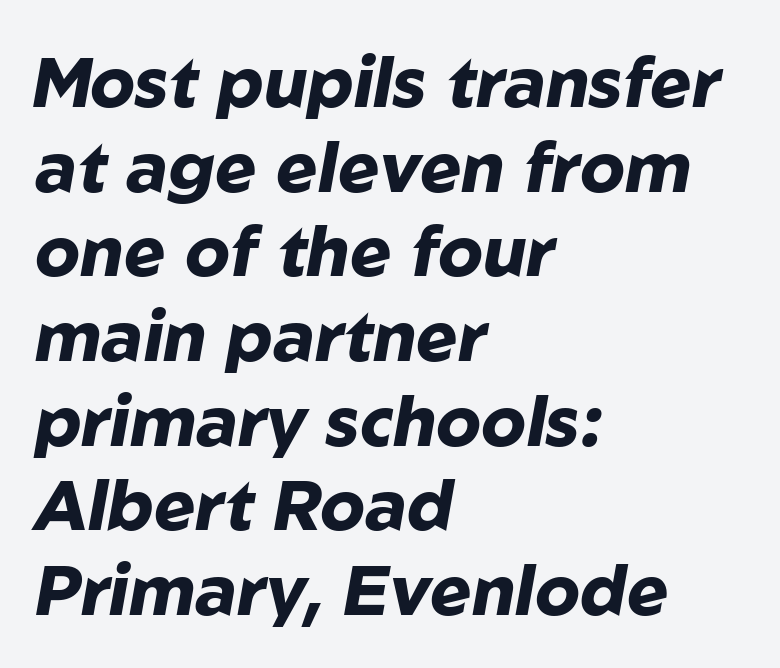
The image shows 70 px heavy type, italic (leaning right); set left-aligned, line spacing 1.21x, normal letter spacing, not underlined; low stroke contrast and a medium x-height.
